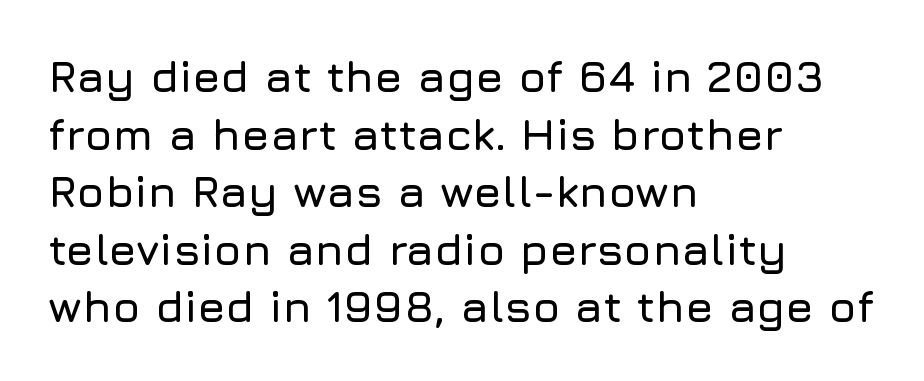
The image shows 45 px sans-serif type, upright; set left-aligned, normal line spacing (1.28x), normal letter spacing, not underlined; low stroke contrast and a medium x-height.
